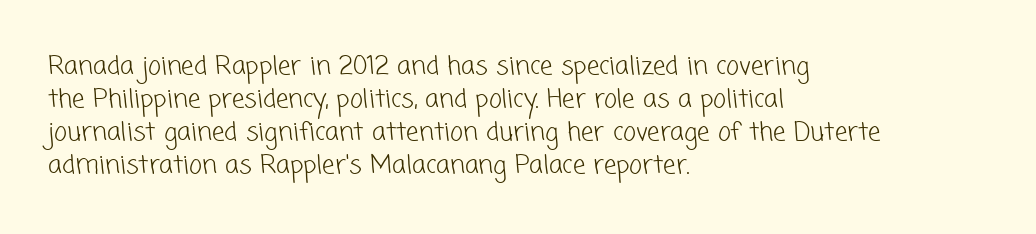
The image shows 25 px text type; set left-aligned, normal line spacing (1.32x), normal letter spacing, not underlined.
